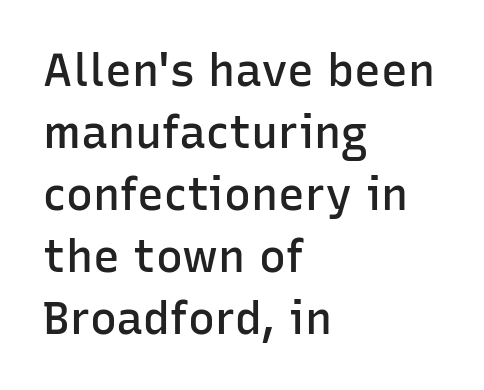
The image shows 45 px semibold sans-serif type, upright; set left-aligned, normal line spacing (1.38x), normal letter spacing, not underlined; low stroke contrast and a medium x-height.
